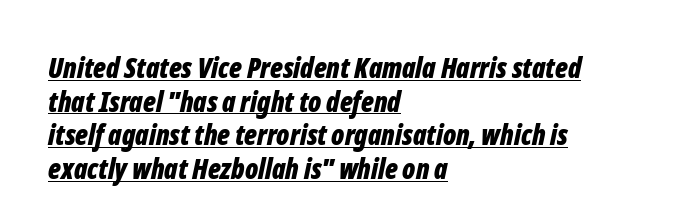
Notice how the stems are inclined rather than vertical — that's the hallmark of italics. This rendering leaves character spacing at its baseline value. Typeset ragged right — the left edge is the straight one. Note the varied advance widths — an 'i' is clearly narrower than an 'm'. You'd pick this weight for a headline — it's a proper bold. The sample's only ornament is a line tracing under the words.
